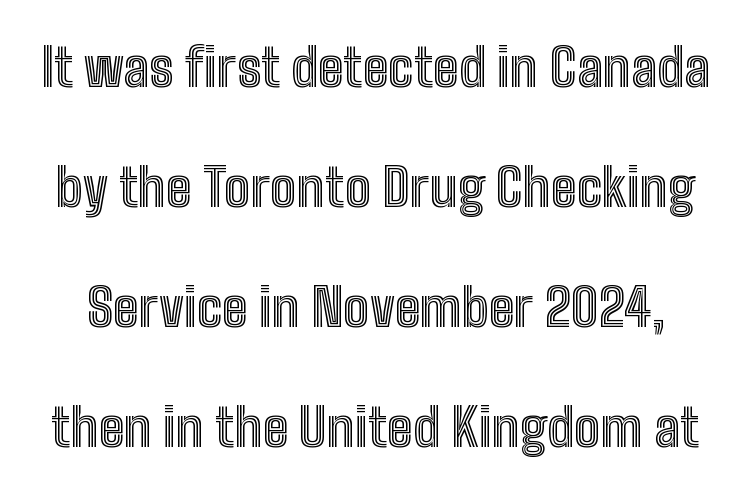
{"italic": "no", "width": "condensed", "x_height": "medium", "monospaced": "no", "underline": "no", "line_spacing": "loose", "line_spacing_ratio": 2.31, "letter_spacing": "normal", "letter_spacing_em": 0.0, "glyph_px": 52}
